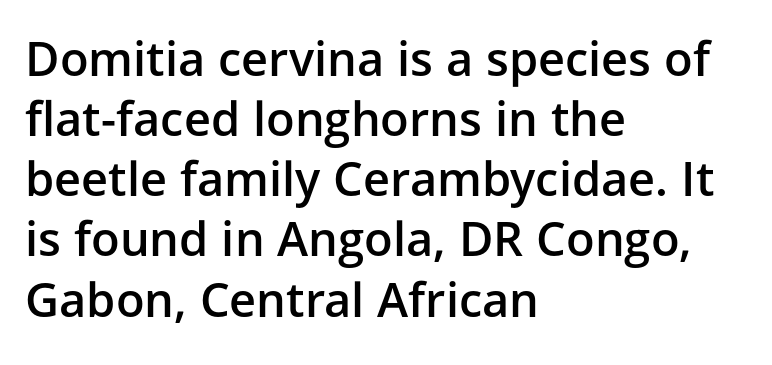
The image shows 47 px semibold sans-serif type, upright; set left-aligned, normal line spacing (1.28x), normal letter spacing, not underlined; low stroke contrast and a medium x-height.
